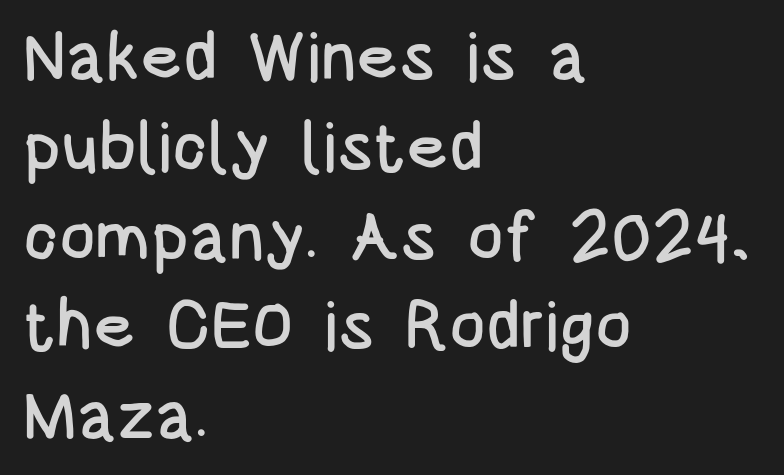
The image shows 68 px condensed sans-serif type, upright; set left-aligned, normal line spacing (1.32x), normal letter spacing, not underlined; low stroke contrast and a large x-height.
